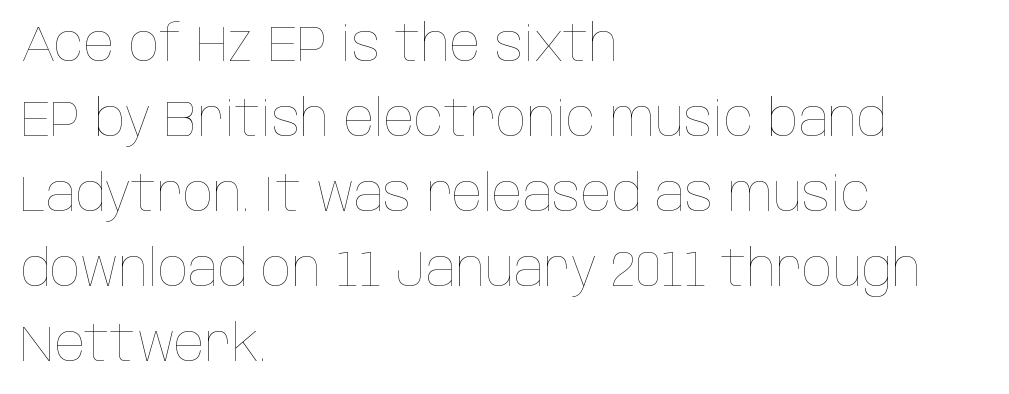
The image shows 50 px thin, condensed type, upright; set left-aligned, normal line spacing (1.5x), normal letter spacing, not underlined; low stroke contrast and a large x-height.
